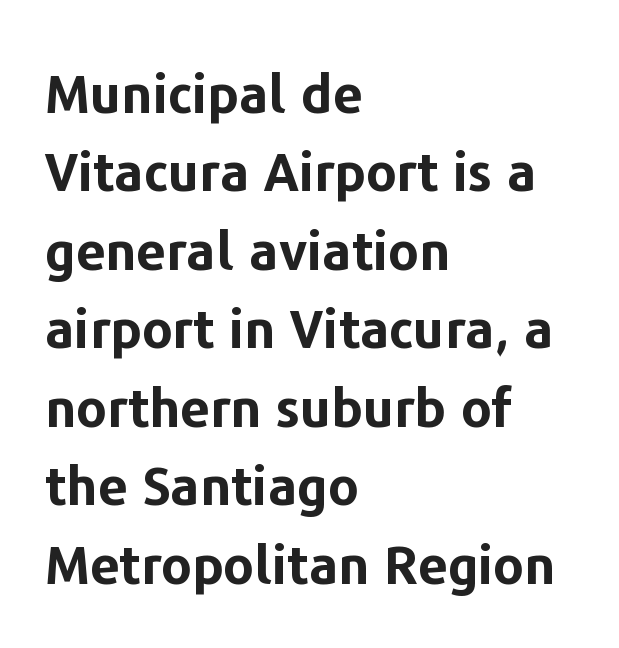
Q: Is the text bold? A: Yes.
Q: Is the text italic (slanted)? A: No, it is upright.
Q: Is the typeface a serif or a sans-serif typeface? A: Sans-serif.
Q: Is the text underlined? A: No.
Q: How is the paragraph aligned? A: Left-aligned.
Q: Is the spacing between letters normal or unusually wide? A: Normal.
Q: Is the spacing between lines tight, normal or loose? A: Normal.
Q: Width (condensed, normal, or wide)? A: Normal.
Q: Stroke contrast? A: Low.
Q: x-height? A: Medium.
Q: Monospaced? A: No.
